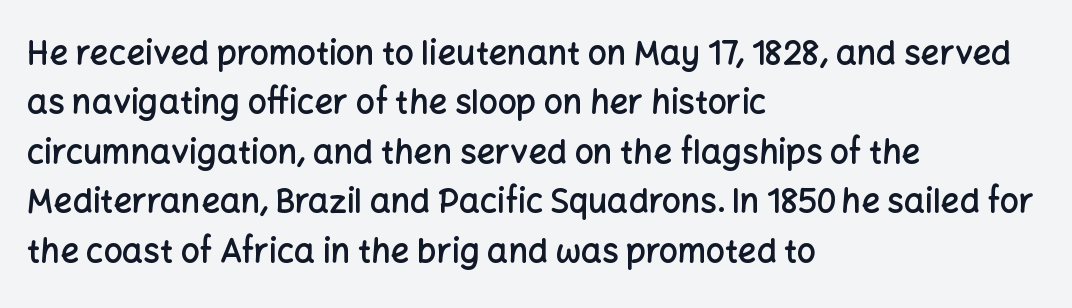
These lines sit exactly where default settings would place them. Tall strokes in this sample are plumb rather than angled. The words here are not underlined. Strokes here are thickened, but only to semibold level. Type style note: lacks serifs. The ragged edge is on the right, which tells us the setting is flush left.
